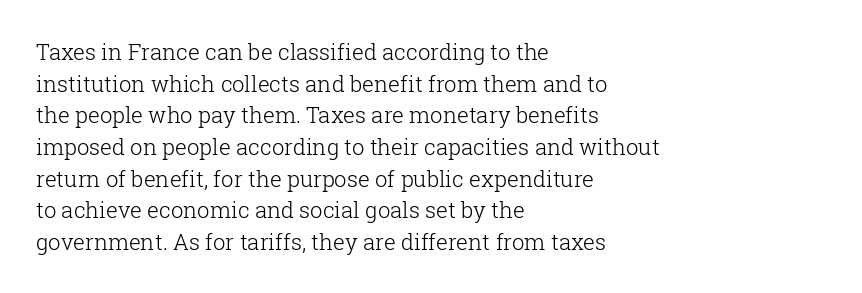
{"italic": "no", "bold": "no", "underline": "no", "align": "left", "line_spacing": "normal", "line_spacing_ratio": 1.44, "letter_spacing": "normal", "letter_spacing_em": 0.0, "glyph_px": 22}
